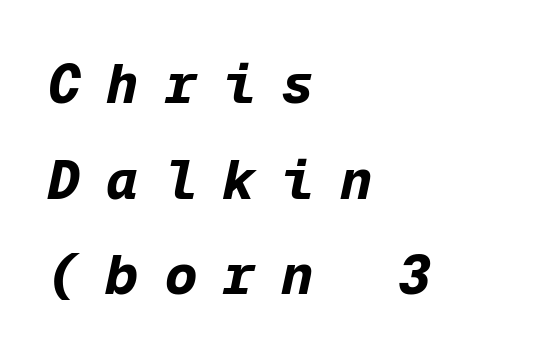
The image shows 54 px bold type, italic (leaning right), monospaced; set left-aligned, line spacing 1.77x, unusually wide letter spacing (+0.48 em), not underlined; low stroke contrast and a medium x-height.
